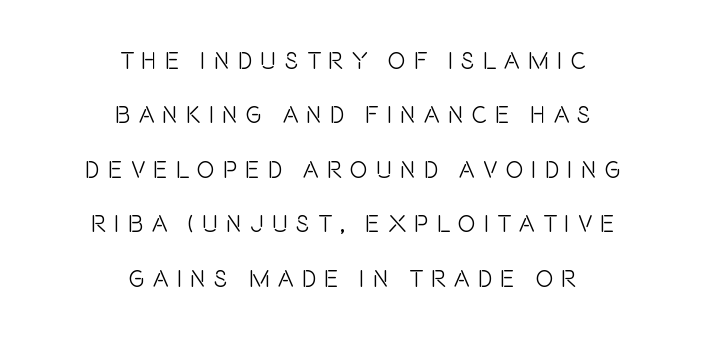
{"italic": "no", "underline": "no", "align": "center", "line_spacing": "loose", "line_spacing_ratio": 2.27, "letter_spacing": "wide", "letter_spacing_em": 0.33, "glyph_px": 24}
